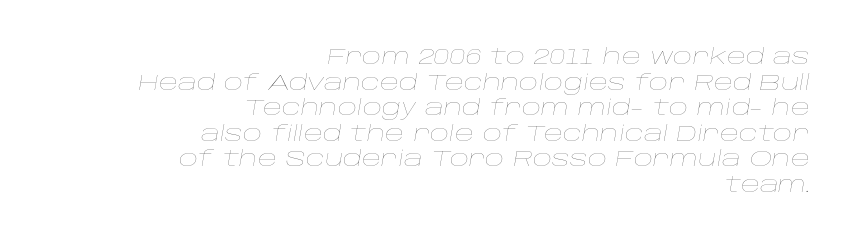
{"italic": "yes", "lean": "right", "slant_degrees": 10, "bold": "no", "underline": "no", "align": "right", "line_spacing_ratio": 1.22, "letter_spacing": "normal", "letter_spacing_em": 0.0, "glyph_px": 21}
